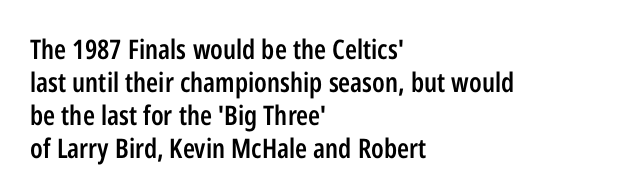
Q: Is the text bold? A: Semi-bold.
Q: Is the text italic (slanted)? A: No, it is upright.
Q: Is the text underlined? A: No.
Q: How is the paragraph aligned? A: Left-aligned.
Q: Is the spacing between letters normal or unusually wide? A: Normal.
